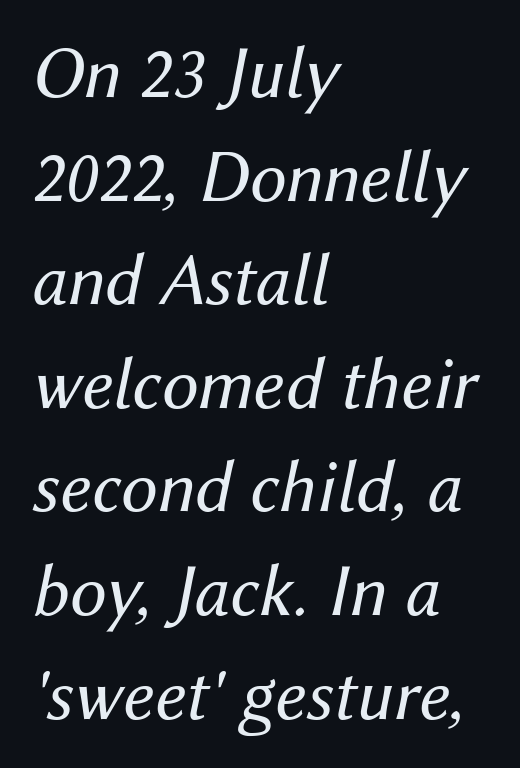
Q: Is the text bold? A: No.
Q: Is the text italic (slanted)? A: Yes, it leans right by about 12 degrees.
Q: Is the text underlined? A: No.
Q: How is the paragraph aligned? A: Left-aligned.
Q: Is the spacing between letters normal or unusually wide? A: Normal.
Q: Is the spacing between lines tight, normal or loose? A: Normal.
Q: Width (condensed, normal, or wide)? A: Normal.
Q: Stroke contrast? A: Medium.
Q: x-height? A: Medium.
Q: Monospaced? A: No.
